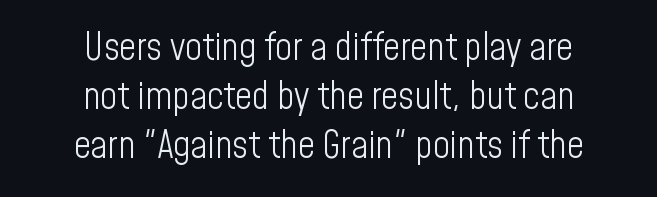
Heft: none added — not bold. The zone under the glyphs is completely vacant. What's the leading like? Ordinary, nothing unusual. Centered paragraph, ragged on both sides. Standard letterfit; no display-style spreading of the glyphs.
